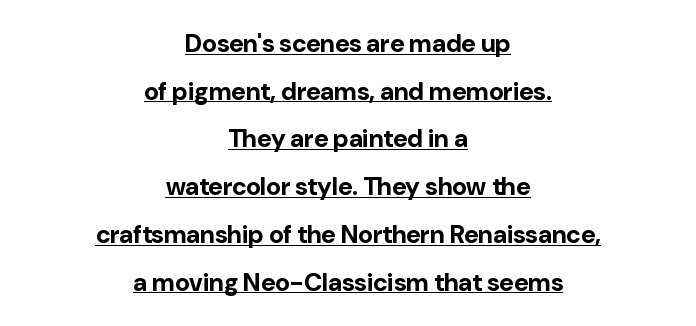
The image shows 25 px bold type, upright; set centered, loose line spacing (1.91x), normal letter spacing, underlined.
